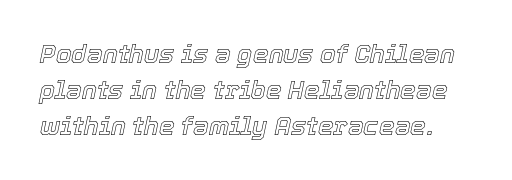
Q: Is the text italic (slanted)? A: Yes, it leans right by about 12 degrees.
Q: Is the text underlined? A: No.
Q: Is the spacing between letters normal or unusually wide? A: Normal.
Q: Is the spacing between lines tight, normal or loose? A: Normal.
